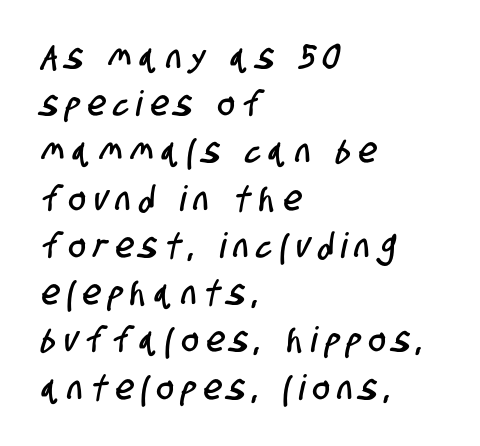
Unmarked baselines from the first word to the last. The letters advance in unequal steps, a hallmark of proportional type. If you drew a ruler down the left edge, every line would touch it. These lines sit exactly where default settings would place them.
